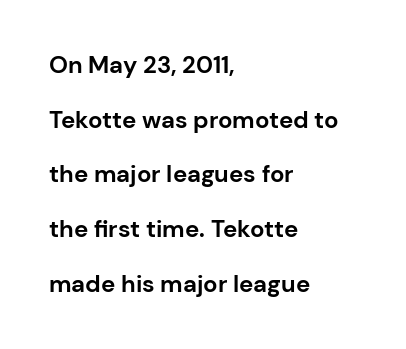
{"italic": "no", "bold": "yes", "underline": "no", "align": "left", "line_spacing": "loose", "line_spacing_ratio": 2.28, "letter_spacing": "normal", "letter_spacing_em": 0.0, "glyph_px": 24}
